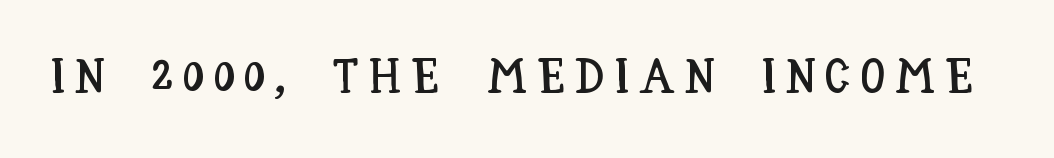
{"italic": "no", "width": "condensed", "stroke_contrast": "low", "x_height": "large", "monospaced": "no", "underline": "no", "letter_spacing": "wide", "letter_spacing_em": 0.21, "glyph_px": 49}
